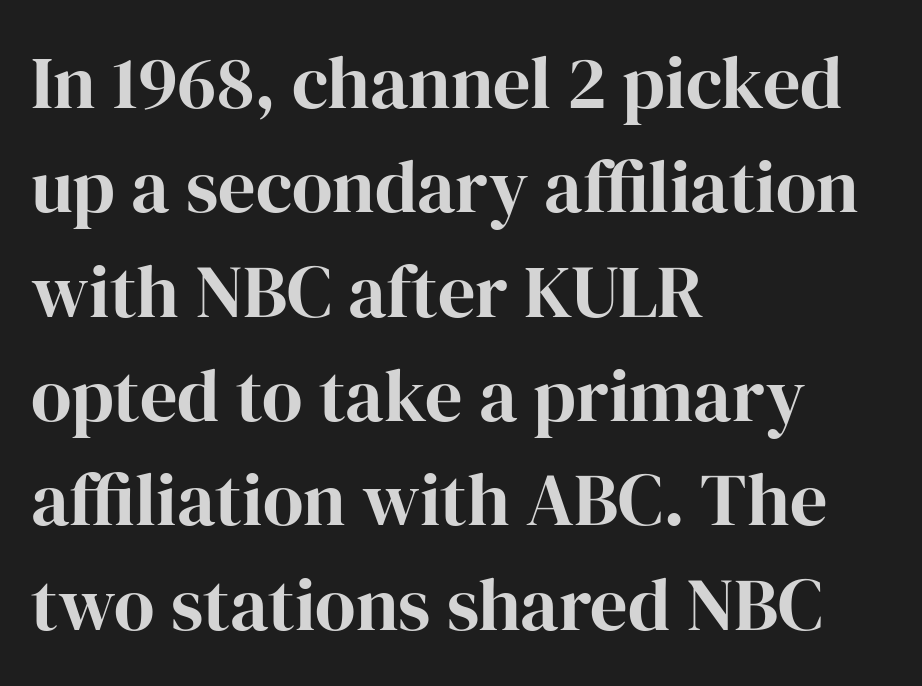
The image shows 74 px bold serif type, upright; set left-aligned, normal line spacing (1.41x), normal letter spacing, not underlined; high stroke contrast and a medium x-height.
